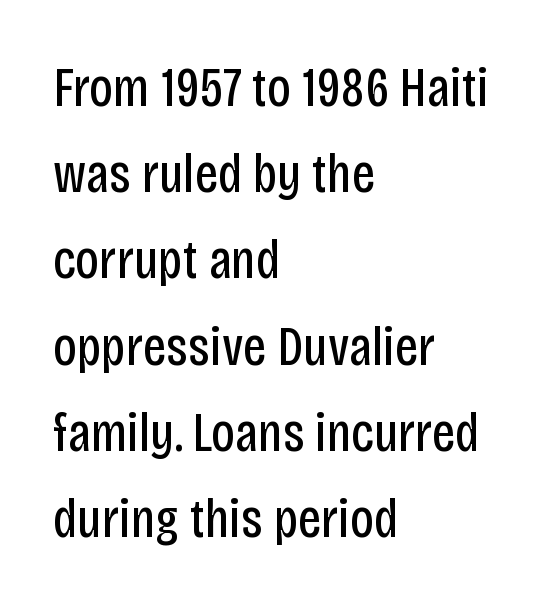
{"serif": "no", "italic": "no", "bold": "no", "weight": "regular", "width": "condensed", "stroke_contrast": "low", "x_height": "large", "monospaced": "no", "underline": "no", "align": "left", "line_spacing": "normal", "line_spacing_ratio": 1.54, "letter_spacing": "normal", "letter_spacing_em": 0.0, "glyph_px": 56}
